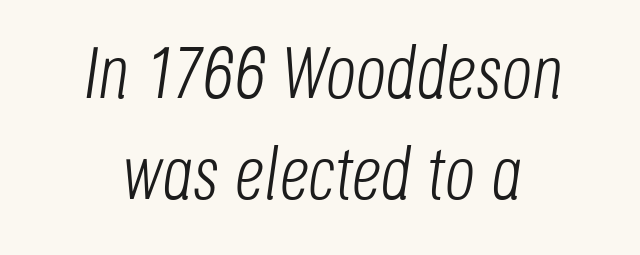
The letters sit at their default tracking, neither squeezed nor spread. Successive baselines arrive at the customary interval. Do the characters align in a grid? No, the font is proportional. Clear beneath every line of the passage. The letterforms sit at book weight or below.
